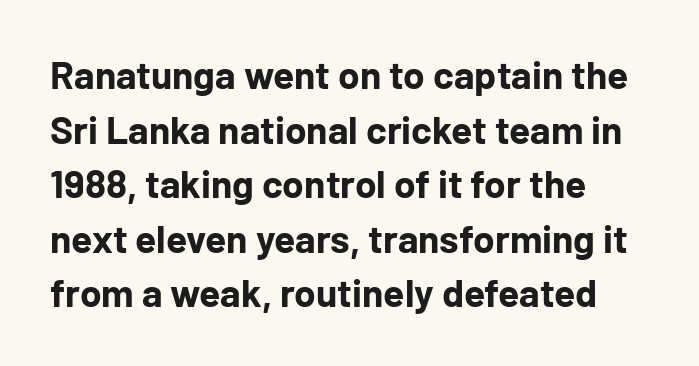
The face used here is proportionally spaced, like ordinary book or web type. The ragged edge is on the right, which tells us the setting is flush left. The rendering uses a moderate line-height, typical for paragraphs. Note: no serifs on the glyphs.
